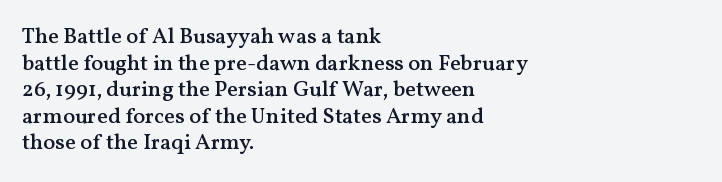
Q: Is the text bold? A: Semi-bold.
Q: Is the text italic (slanted)? A: No, it is upright.
Q: Is the text underlined? A: No.
Q: How is the paragraph aligned? A: Left-aligned.
Q: Is the spacing between letters normal or unusually wide? A: Normal.
